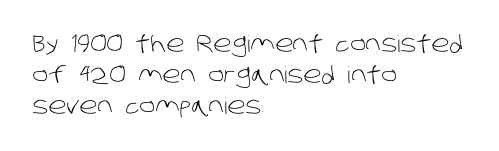
The vertical gap from one line to the next is medium. The letterforms sit at book weight or below. Underline: absent. All the whitespace from short lines collects on the right. The type is set solid horizontally, with unmodified tracking.
